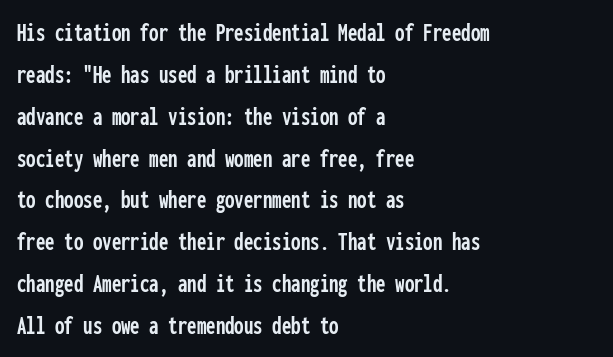
Decoration check: the copy has no underline. You can tell it's not italic because the verticals are truly vertical. Is the letter spacing exaggerated? No — it looks like the ordinary default. A classic flush-left, rag-right setting is used for this passage. Baseline-to-baseline distance is the conventional proportion of letter height.
